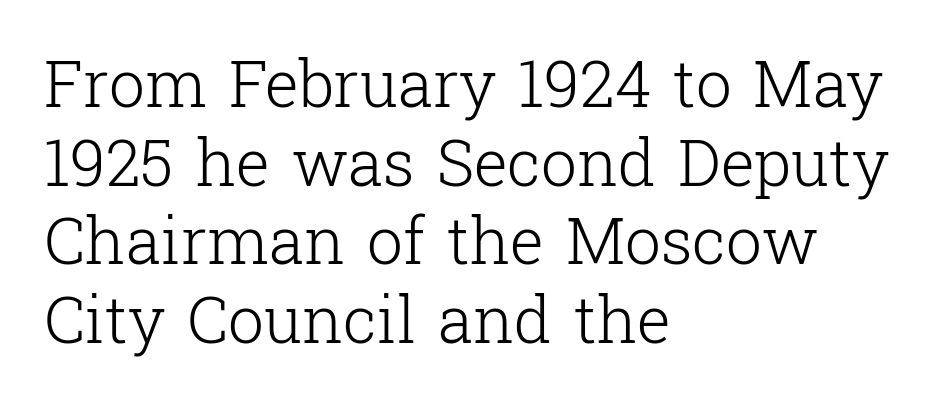
These lines were composed using upright roman letters. The weight would be labelled regular, book, light, or lighter still. Teacher's note: observe the even left margin — that is flush-left alignment. The rendering keeps characters at their native spacing. You could not count columns in this text — the font is proportionally spaced. The space beneath each line is pristine and unruled.
